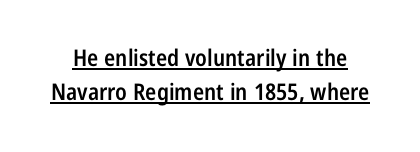
The image shows 23 px text type, upright; set normal line spacing (1.48x), normal letter spacing, underlined.
